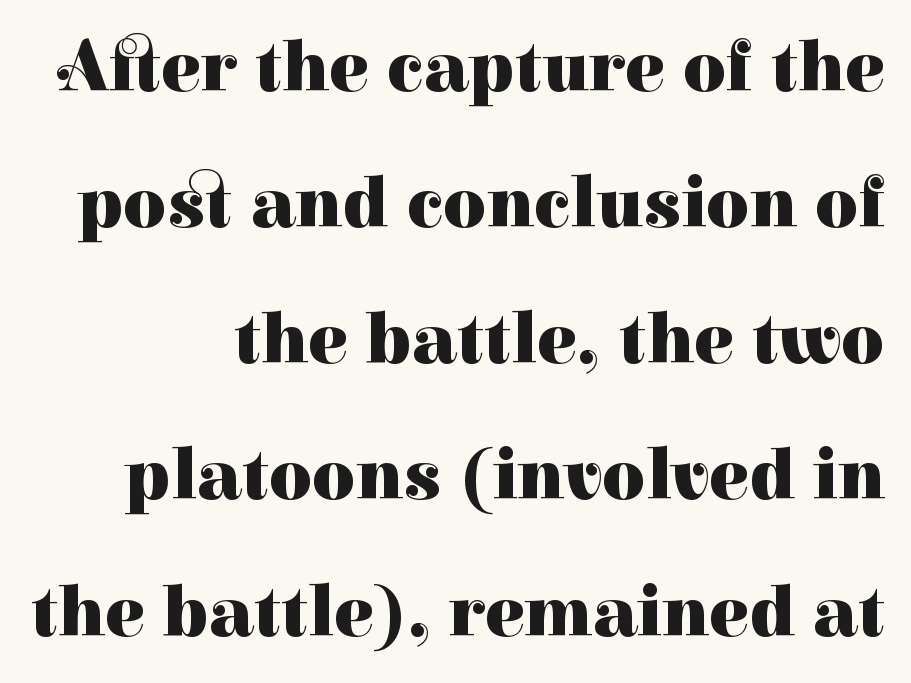
The image shows 74 px heavy serif type, upright; set right-aligned, line spacing 1.84x, normal letter spacing, not underlined; high stroke contrast and a medium x-height.
